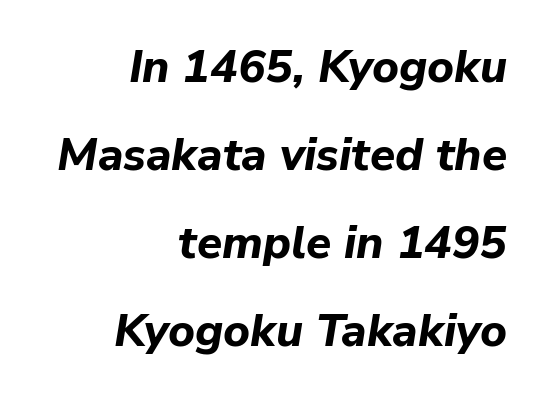
The horizontal fit of the characters is conventional and even. The face used here is proportionally spaced, like ordinary book or web type. Weight check: bold — yes, fully. The passage is arranged like a letterhead date or caption credit — flush right.
